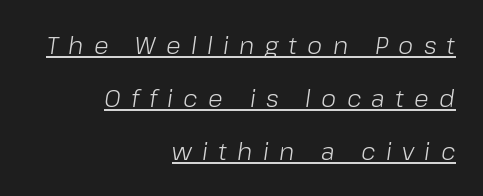
What stands out about the letter spacing? Its width — letters are far apart. The letterforms sit at book weight or below. Check the space under the baseline: a stroke is drawn there. The setting favours the right margin, as signatures and pull-quotes sometimes do.
